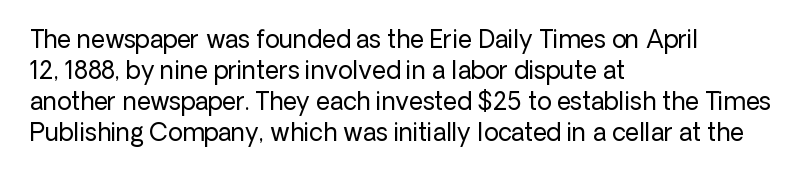
These lines keep a tight, regular rhythm from letter to letter. Notice how descenders clear the ascenders below comfortably — that's standard leading. These lines were composed using upright roman letters. One-word summary of the alignment: left. Nobody drew a line under any word here. The typesetting does not lean heavy: it is not bold.
